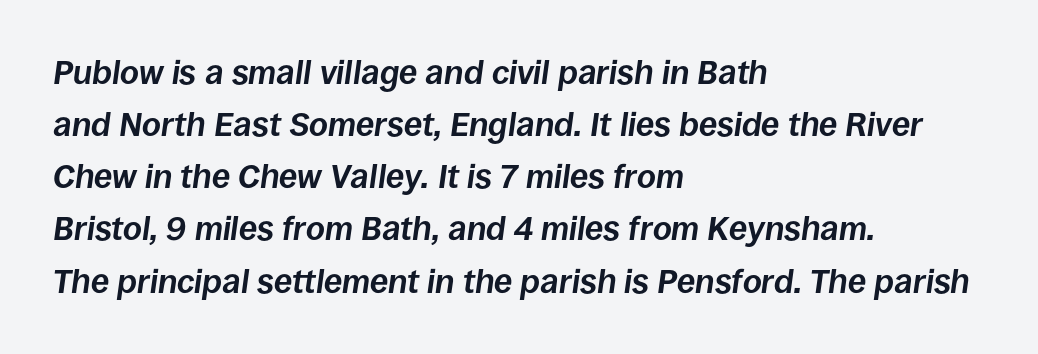
The image shows 33 px bold type, italic (leaning right); set left-aligned, normal line spacing (1.58x), normal letter spacing, not underlined; low stroke contrast and a large x-height.
